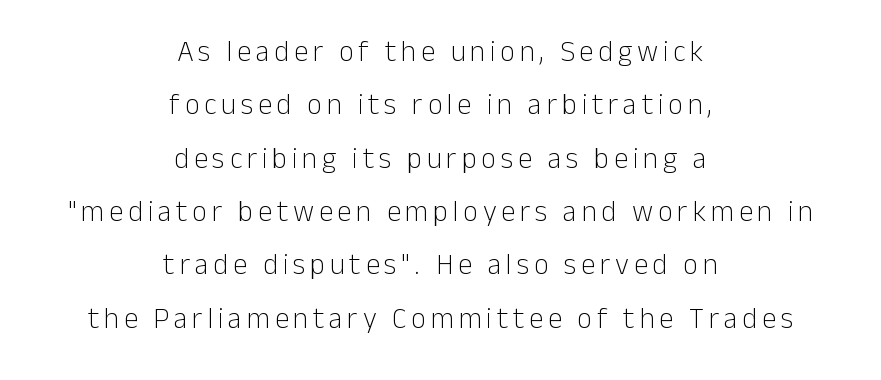
The text was rendered using a sans face with plain stroke endings. Looks like regular typesetting: each glyph gets only the width it needs. The passage is arranged like a title page — every line centered. Quick note: underline off. The lettering stays uniformly vertical, giving the passage a roman look. The cut favours lightness, reaching ordinary text weight at its darkest.
